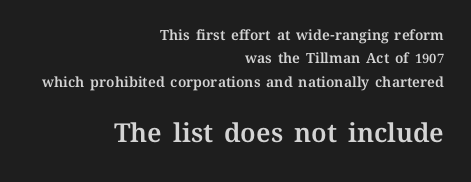
Q: Is the text italic (slanted)? A: No, it is upright.
Q: Is the text underlined? A: No.
Q: How is the paragraph aligned? A: Right-aligned.
Q: Is the spacing between letters normal or unusually wide? A: Normal.
Q: Is the spacing between lines tight, normal or loose? A: Normal.
Q: Which block of text is set in a larger size, the first (top) or the second (bottom)? A: The second (bottom) one.
